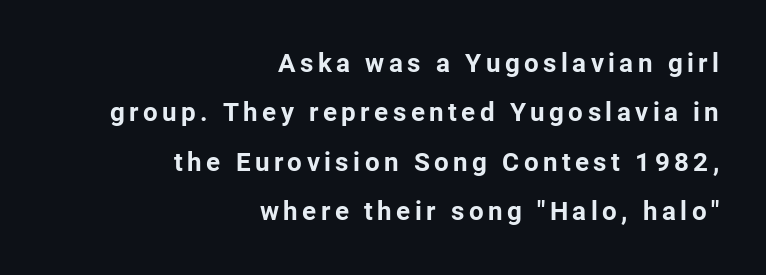
{"italic": "no", "bold": "yes", "underline": "no", "align": "right", "line_spacing": "loose", "line_spacing_ratio": 1.9, "glyph_px": 26}
